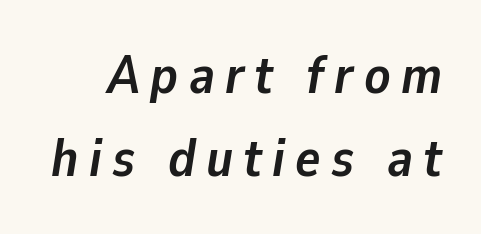
Q: Is the text bold? A: Yes.
Q: Is the text italic (slanted)? A: Yes, it leans right by about 9 degrees.
Q: Is the text underlined? A: No.
Q: Is the spacing between lines tight, normal or loose? A: Normal.
Q: Width (condensed, normal, or wide)? A: Normal.
Q: Stroke contrast? A: Low.
Q: x-height? A: Medium.
Q: Monospaced? A: No.
